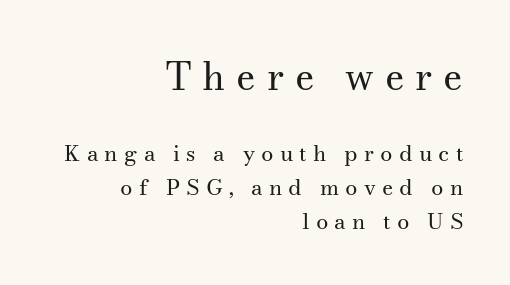
Beneath every word, the page is bare. Line endings align vertically; line beginnings do not. In terms of posture, this sample is upright. A serif font was chosen for this passage. The rendering uses a moderate line-height, typical for paragraphs. The rendering uses natural spacing where letterforms have individual widths.
